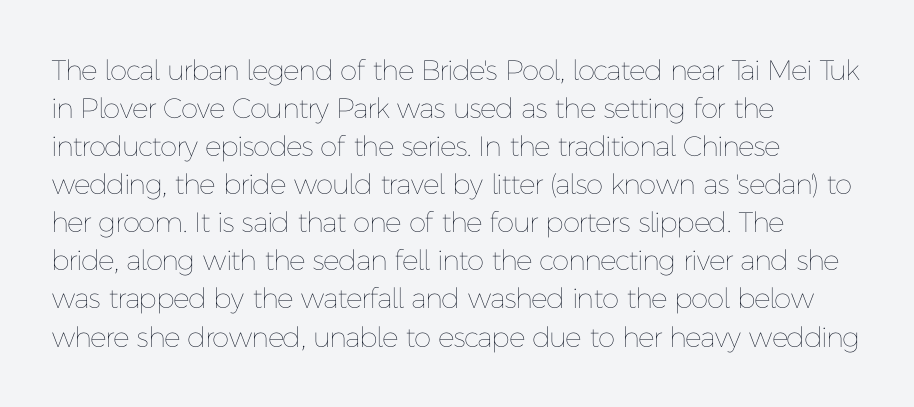
The image shows 28 px thin type, upright; set left-aligned, normal line spacing (1.36x), normal letter spacing, not underlined; low stroke contrast and a medium x-height.
